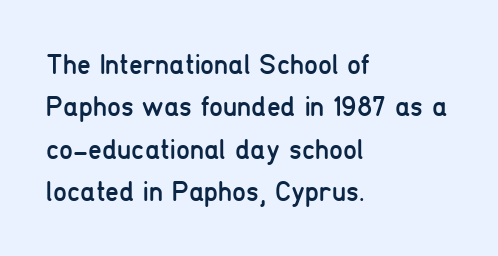
Q: Is the text bold? A: No.
Q: Is the text italic (slanted)? A: No, it is upright.
Q: Is the typeface a serif or a sans-serif typeface? A: Sans-serif.
Q: Is the text underlined? A: No.
Q: How is the paragraph aligned? A: Left-aligned.
Q: Is the spacing between letters normal or unusually wide? A: Normal.
Q: Is the spacing between lines tight, normal or loose? A: Normal.
Q: Width (condensed, normal, or wide)? A: Condensed.
Q: Stroke contrast? A: Low.
Q: x-height? A: Medium.
Q: Monospaced? A: No.
